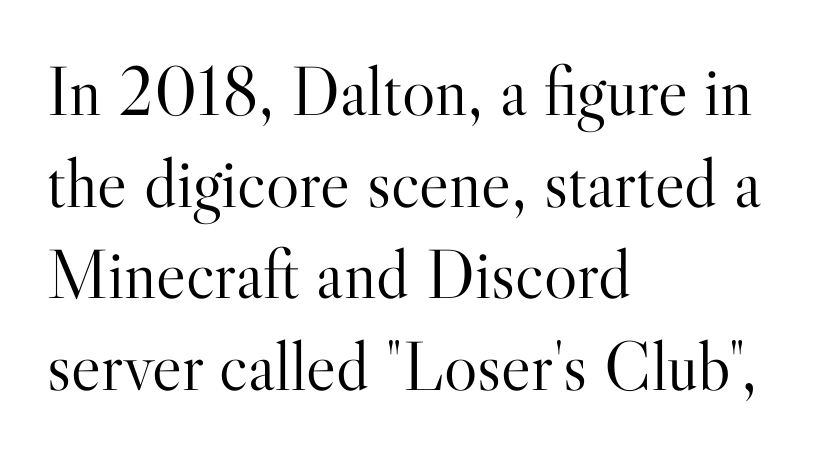
Ink coverage per letter is moderate at most. Designer's note — italics off, roman on. Looks like regular typesetting: each glyph gets only the width it needs. Any mark beneath the type? The region is blank.
